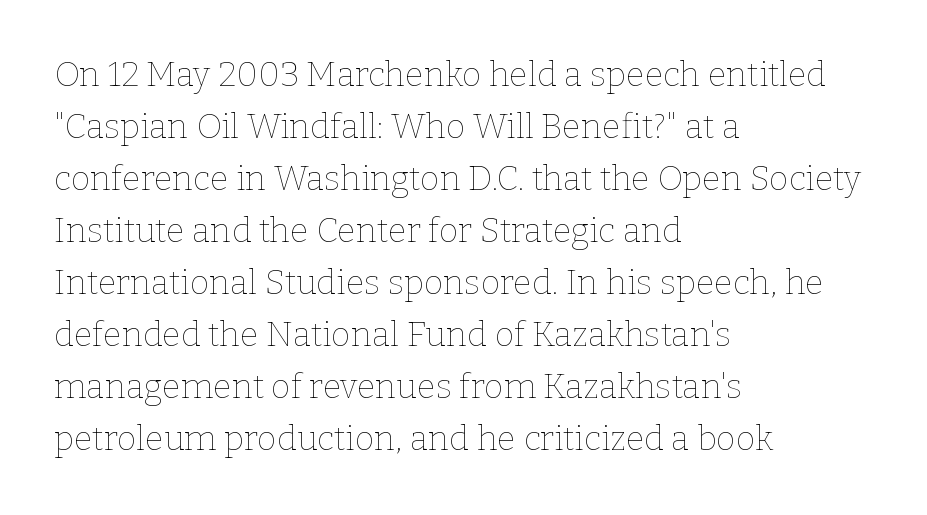
Q: Is the text bold? A: No.
Q: Is the text italic (slanted)? A: No, it is upright.
Q: Is the text underlined? A: No.
Q: How is the paragraph aligned? A: Left-aligned.
Q: Is the spacing between letters normal or unusually wide? A: Normal.
Q: Is the spacing between lines tight, normal or loose? A: Normal.
Q: Width (condensed, normal, or wide)? A: Normal.
Q: Stroke contrast? A: Low.
Q: x-height? A: Medium.
Q: Monospaced? A: No.
